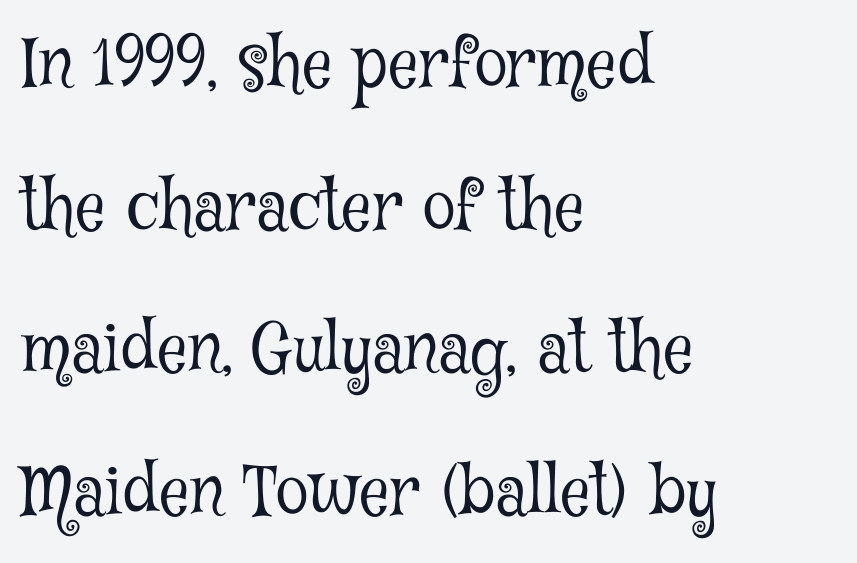
A typesetter would call this proportional, since set widths differ per character. In terms of letterspacing, this is plain default setting. A great deal of white space separates one row of letters from the next. The typesetting does not lean heavy: it is not bold.
